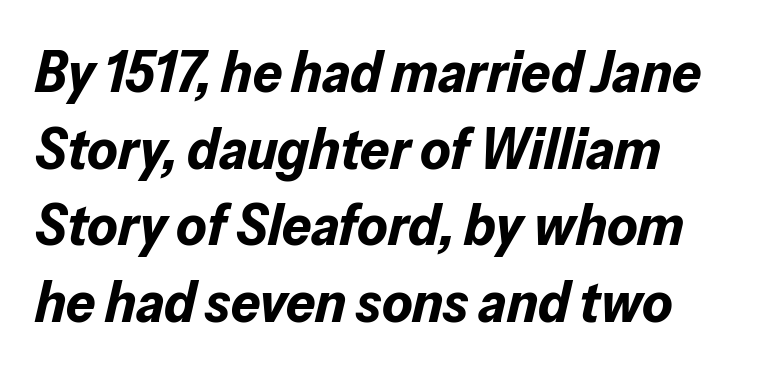
{"italic": "yes", "lean": "right", "slant_degrees": 13, "bold": "yes", "weight": "bold", "width": "normal", "stroke_contrast": "low", "x_height": "medium", "monospaced": "no", "underline": "no", "line_spacing": "normal", "line_spacing_ratio": 1.32, "letter_spacing": "normal", "letter_spacing_em": 0.0, "glyph_px": 58}
